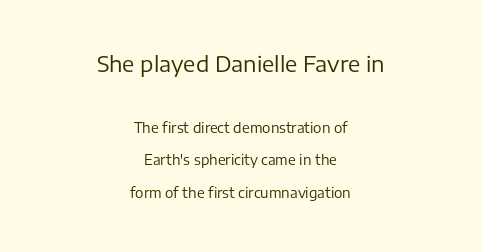
Every character sits straight up, as roman type does. Summary of weight: not heavy and not bold. The rendering keeps characters at their native spacing. Compared with a flush-left layout, this one balances lines on the center instead. Caption: upper text group enlarged, lower text group reduced. Notice the wide empty band between every row — that's loose leading.
